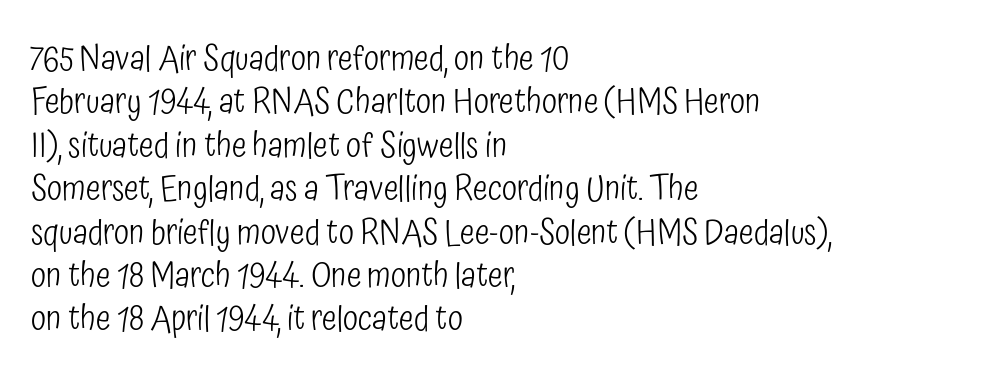
{"serif": "no", "italic": "no", "bold": "no", "weight": "light", "width": "condensed", "stroke_contrast": "low", "x_height": "medium", "monospaced": "no", "underline": "no", "align": "left", "line_spacing_ratio": 1.24, "letter_spacing": "normal", "letter_spacing_em": 0.0, "glyph_px": 35}
